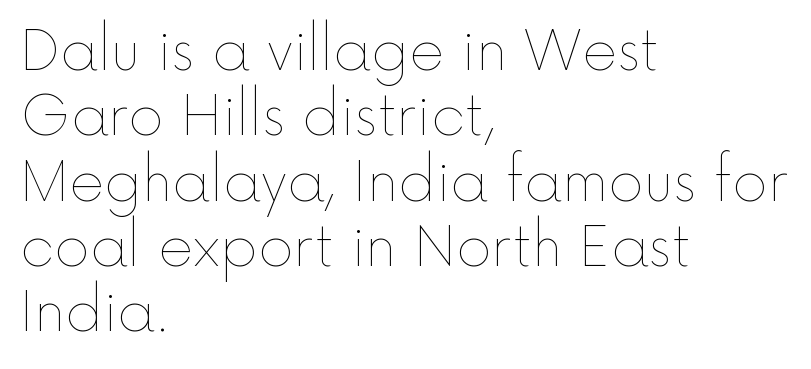
The image shows 54 px thin type, upright; set left-aligned, line spacing 1.21x, normal letter spacing, not underlined; a medium x-height.
